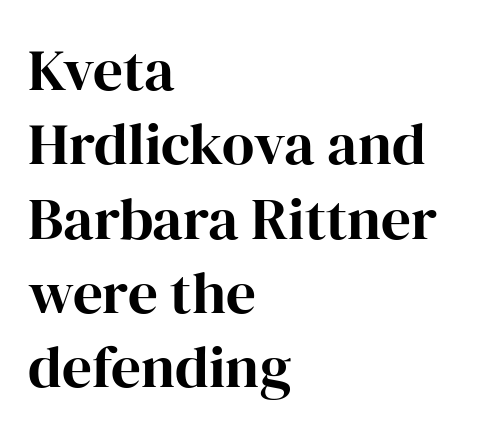
Q: Is the text bold? A: Yes.
Q: Is the text italic (slanted)? A: No, it is upright.
Q: Is the typeface a serif or a sans-serif typeface? A: Serif.
Q: Is the text underlined? A: No.
Q: How is the paragraph aligned? A: Left-aligned.
Q: Is the spacing between letters normal or unusually wide? A: Normal.
Q: Is the spacing between lines tight, normal or loose? A: Normal.
Q: Width (condensed, normal, or wide)? A: Normal.
Q: Stroke contrast? A: High.
Q: x-height? A: Medium.
Q: Monospaced? A: No.
